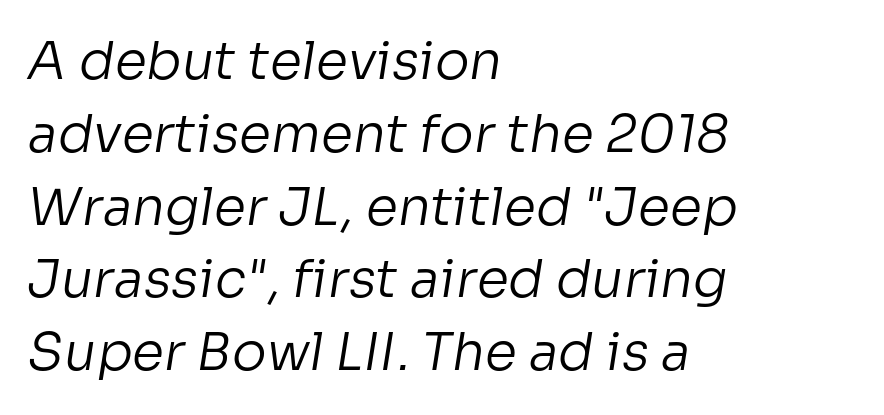
Q: Is the text bold? A: No.
Q: Is the typeface a serif or a sans-serif typeface? A: Sans-serif.
Q: Is the text underlined? A: No.
Q: How is the paragraph aligned? A: Left-aligned.
Q: Is the spacing between letters normal or unusually wide? A: Normal.
Q: Is the spacing between lines tight, normal or loose? A: Normal.
Q: Width (condensed, normal, or wide)? A: Normal.
Q: Stroke contrast? A: Low.
Q: x-height? A: Medium.
Q: Monospaced? A: No.
